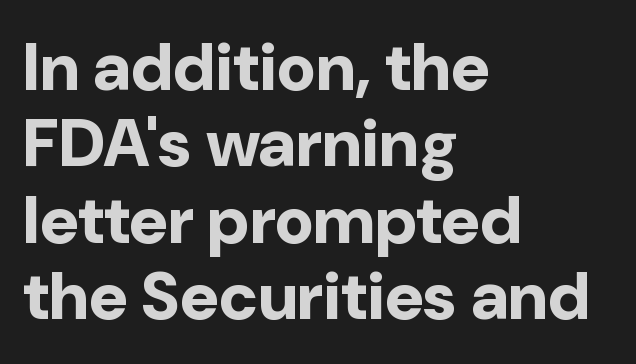
Q: Is the text bold? A: Yes.
Q: Is the text italic (slanted)? A: No, it is upright.
Q: Is the typeface a serif or a sans-serif typeface? A: Sans-serif.
Q: Is the text underlined? A: No.
Q: How is the paragraph aligned? A: Left-aligned.
Q: Is the spacing between letters normal or unusually wide? A: Normal.
Q: Is the spacing between lines tight, normal or loose? A: Tight.
Q: Width (condensed, normal, or wide)? A: Normal.
Q: Stroke contrast? A: Low.
Q: x-height? A: Medium.
Q: Monospaced? A: No.
